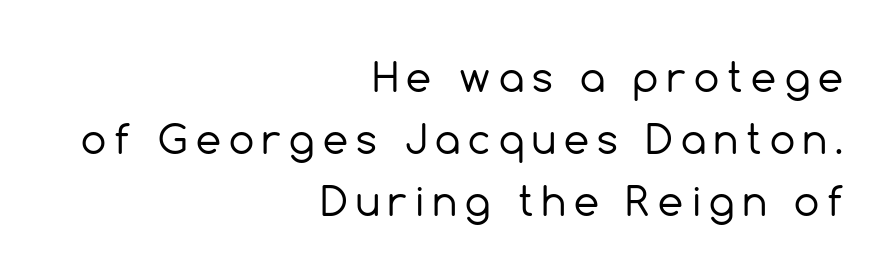
The image shows 40 px regular-weight sans-serif type, upright; set right-aligned, normal line spacing (1.55x), unusually wide letter spacing (+0.21 em), not underlined; a medium x-height.
